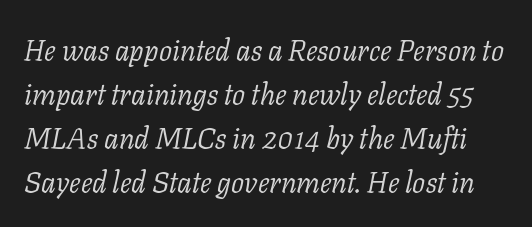
The image shows 29 px light serif type, italic (leaning right); set normal line spacing (1.52x), normal letter spacing, not underlined; low stroke contrast and a medium x-height.
